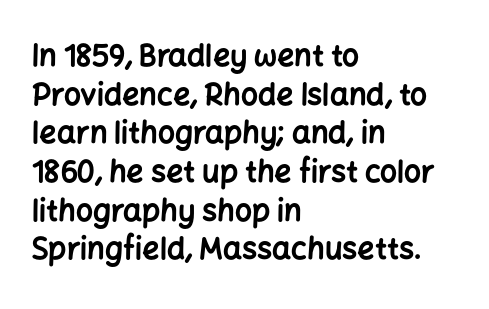
The image shows 30 px bold sans-serif type, upright; set left-aligned, normal line spacing (1.29x), normal letter spacing, not underlined; low stroke contrast and a medium x-height.
